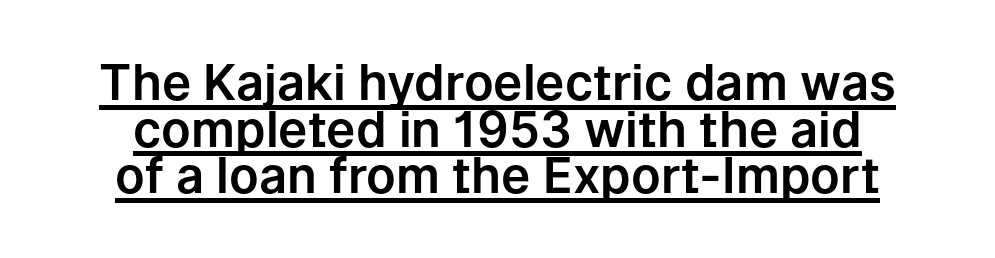
The letterforms sit shoulder to shoulder at normal distance. Note: no serifs on the glyphs. Has an underline been added? It has. This sample trades vertical openness for compactness between lines.
